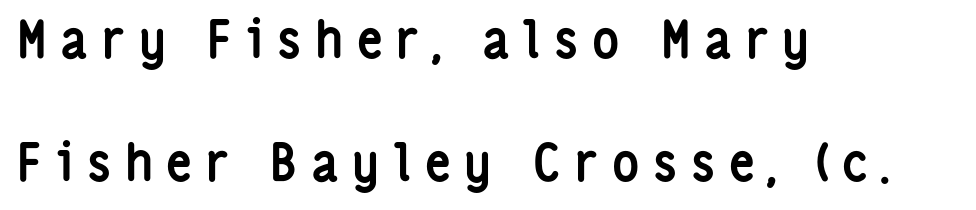
Q: Is the text bold? A: Yes.
Q: Is the text italic (slanted)? A: No, it is upright.
Q: Is the typeface a serif or a sans-serif typeface? A: Sans-serif.
Q: Is the text underlined? A: No.
Q: How is the paragraph aligned? A: Left-aligned.
Q: Is the spacing between letters normal or unusually wide? A: Unusually wide.
Q: Is the spacing between lines tight, normal or loose? A: Loose.
Q: Width (condensed, normal, or wide)? A: Condensed.
Q: Stroke contrast? A: Low.
Q: x-height? A: Medium.
Q: Monospaced? A: No.
